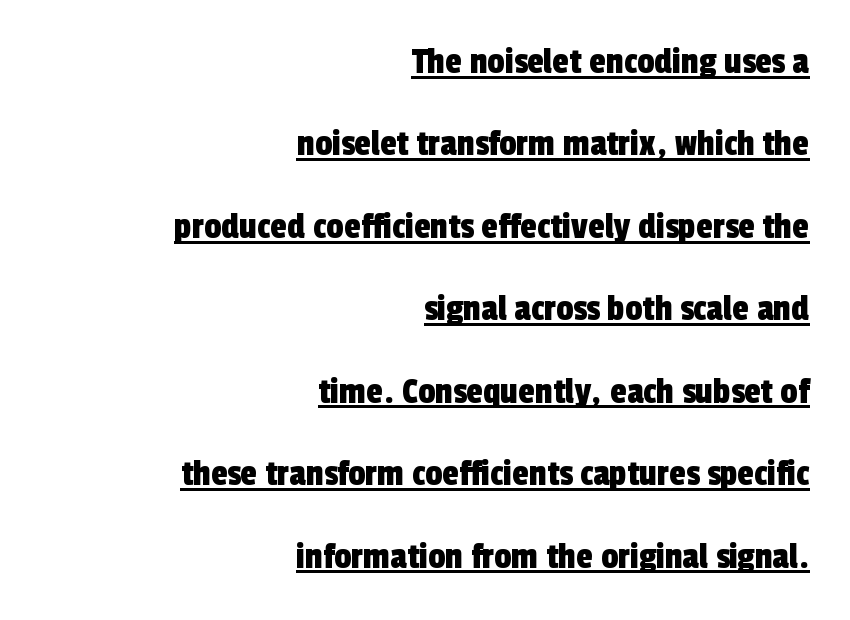
Honestly, the letter spacing is just normal — you wouldn't notice it. Examine the stroke ends and you'll find no serifs. Baseline-to-baseline distance is far greater than the letter height. Honestly, the underline is the first thing you notice here. The face used here is proportionally spaced, like ordinary book or web type.
